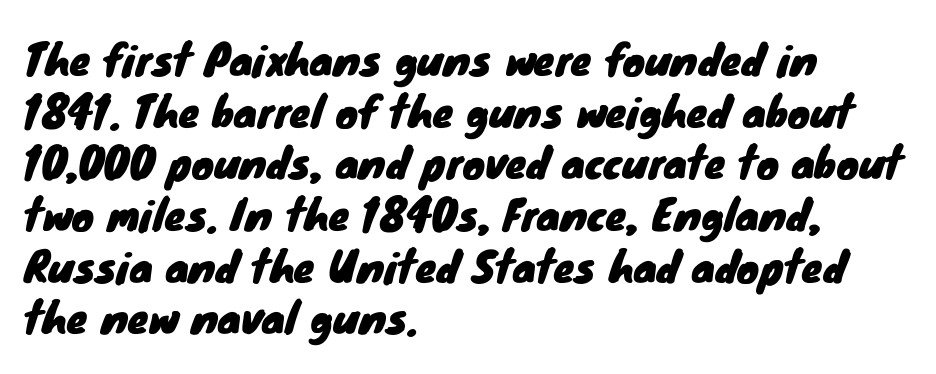
There is no visible air inserted between adjacent glyphs. Typographically, this falls in the sans-serif category. A clean baseline with only descenders dipping below it. You could not count columns in this text — the font is proportionally spaced. Layout note: lines flush left.
